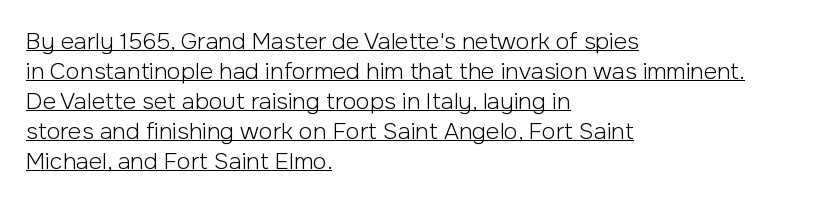
Q: Is the text bold? A: No.
Q: Is the text italic (slanted)? A: No, it is upright.
Q: Is the text underlined? A: Yes.
Q: How is the paragraph aligned? A: Left-aligned.
Q: Is the spacing between letters normal or unusually wide? A: Normal.
Q: Is the spacing between lines tight, normal or loose? A: Normal.
